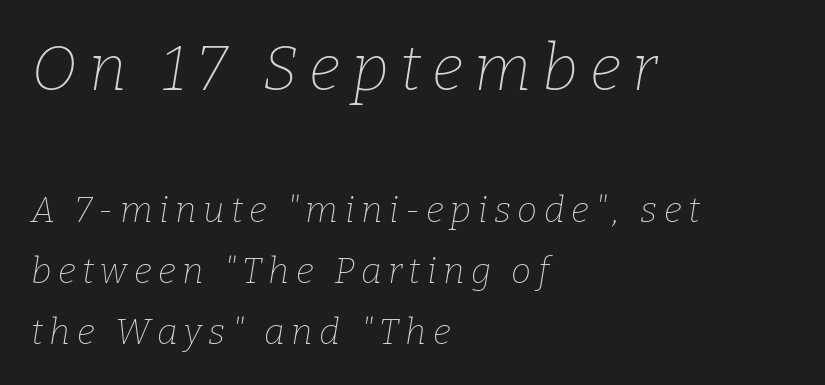
Each letter keeps its own natural width here, so spacing adapts to shape. Any mark beneath the type? The region is blank. There's an unmistakable incline to the writing here. Typesetter's note — upper block bumped up in size, lower block left smaller. This sample uses a serif face.
